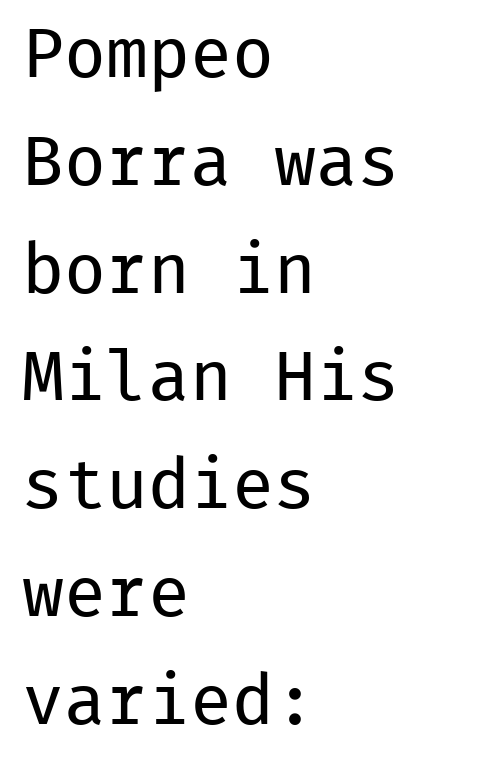
Each letter's strokes conclude bluntly, with no projecting serifs. Is the block centered? No — it sits flush against the left margin. On a weight scale, this lands at 450 or below. Descender tails drop into unmarked territory.
